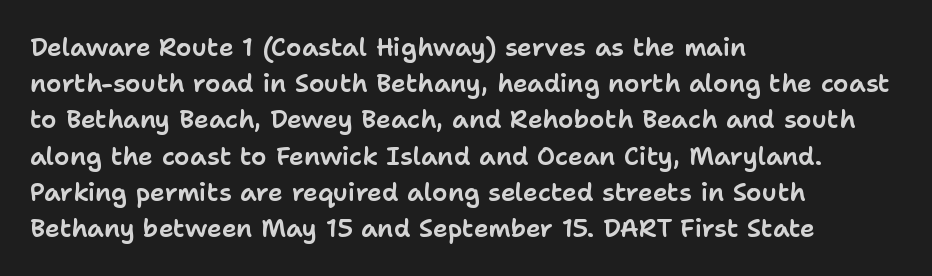
This sample keeps an unexceptional amount of space between lines. Characters follow at the spacing the type designer built in. Leftover space on each line is placed entirely after the last word. Nobody drew a line under any word here. The font's upright variant was chosen for this text.
